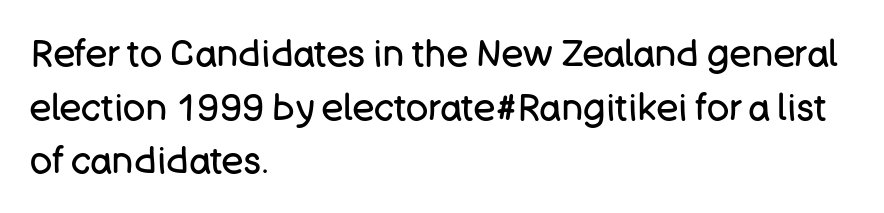
The image shows 37 px regular-weight sans-serif type, upright; set left-aligned, normal line spacing (1.45x), normal letter spacing, not underlined; low stroke contrast and a large x-height.
